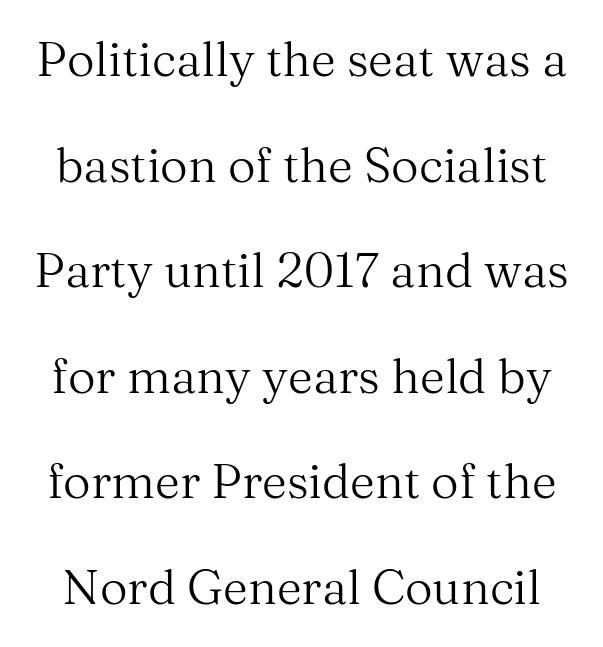
{"serif": "yes", "italic": "no", "bold": "no", "weight": "regular", "width": "normal", "stroke_contrast": "medium", "x_height": "medium", "monospaced": "no", "underline": "no", "line_spacing": "loose", "line_spacing_ratio": 2.2, "letter_spacing": "normal", "letter_spacing_em": 0.0, "glyph_px": 48}
